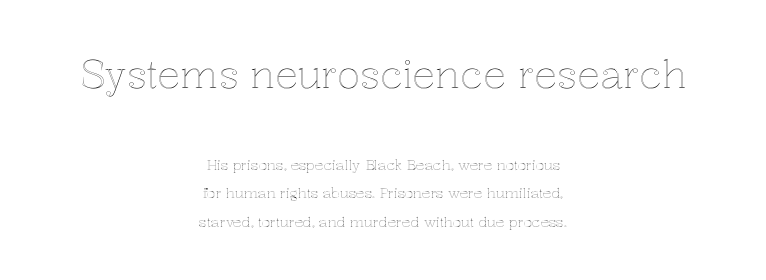
Rows of type keep a wide berth in the vertical direction. Nope, not italic — everything's standing straight. Nothing unusual about the tracking: characters are spaced as the font intends. Block one is the big one; block two sits smaller underneath. The lines are quadded center. Nobody drew a line under any word here.
